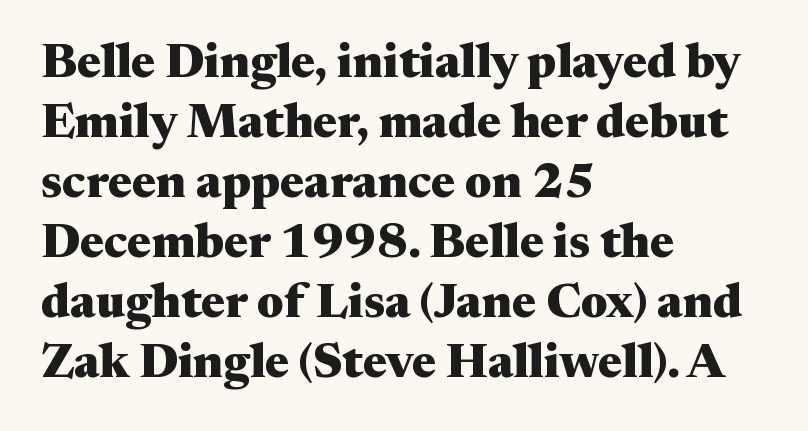
{"serif": "yes", "italic": "no", "bold": "yes", "weight": "heavy", "width": "wide", "stroke_contrast": "medium", "x_height": "medium", "monospaced": "no", "underline": "no", "align": "left", "line_spacing": "normal", "line_spacing_ratio": 1.25, "letter_spacing": "normal", "letter_spacing_em": 0.0, "glyph_px": 48}
